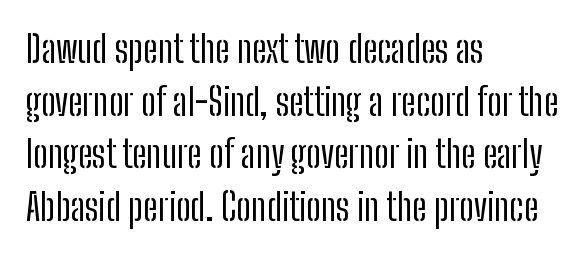
{"serif": "no", "italic": "no", "bold": "no", "weight": "regular", "width": "condensed", "stroke_contrast": "low", "x_height": "medium", "monospaced": "no", "underline": "no", "align": "left", "line_spacing": "normal", "line_spacing_ratio": 1.42, "letter_spacing": "normal", "letter_spacing_em": 0.0, "glyph_px": 37}
